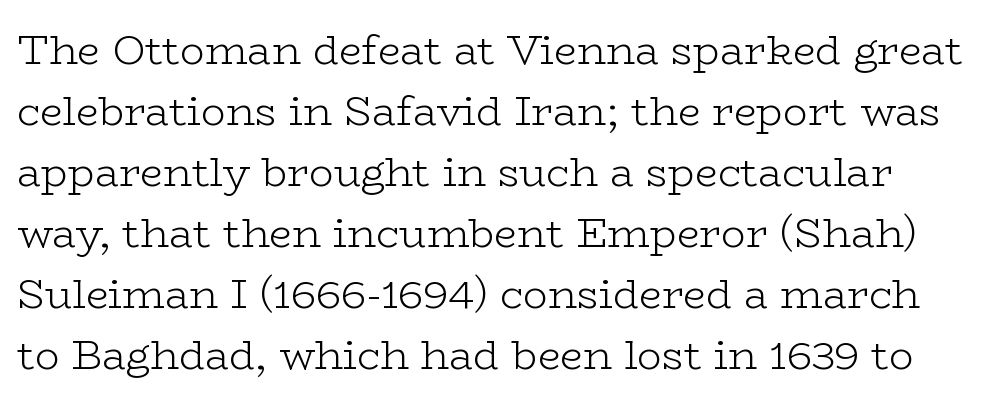
Q: Is the text bold? A: No.
Q: Is the text italic (slanted)? A: No, it is upright.
Q: Is the typeface a serif or a sans-serif typeface? A: Serif.
Q: Is the text underlined? A: No.
Q: Is the spacing between letters normal or unusually wide? A: Normal.
Q: Is the spacing between lines tight, normal or loose? A: Normal.
Q: Width (condensed, normal, or wide)? A: Wide.
Q: Stroke contrast? A: Low.
Q: x-height? A: Medium.
Q: Monospaced? A: No.
